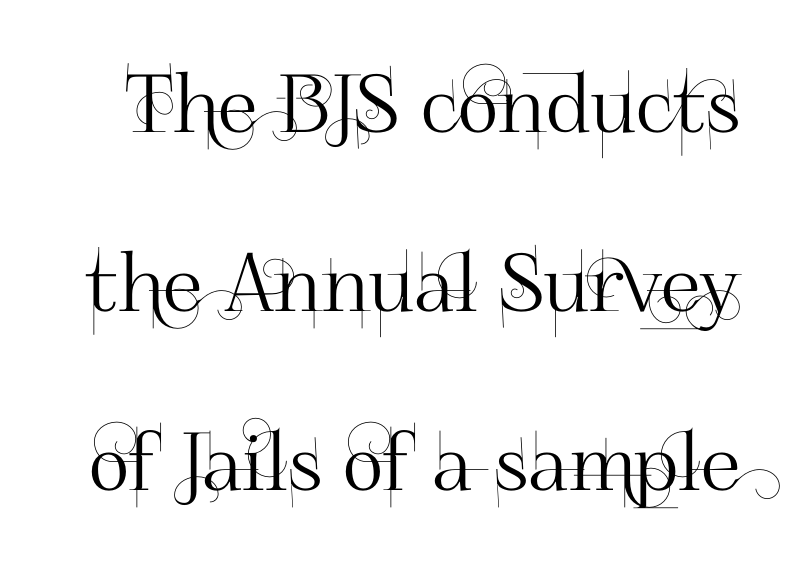
{"serif": "no", "italic": "no", "width": "normal", "stroke_contrast": "high", "x_height": "small", "monospaced": "no", "underline": "no", "line_spacing": "loose", "line_spacing_ratio": 2.24, "letter_spacing": "normal", "letter_spacing_em": 0.0, "glyph_px": 80}
